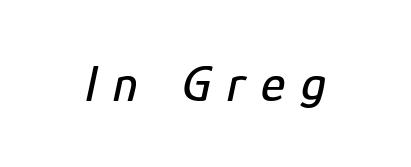
Characters follow at a spacing far wider than the type designer built in. Characters are canted at an angle relative to the baseline's perpendicular. Spacing verdict: proportional, widths tailored to each character. Decoration check: the copy has no underline.
